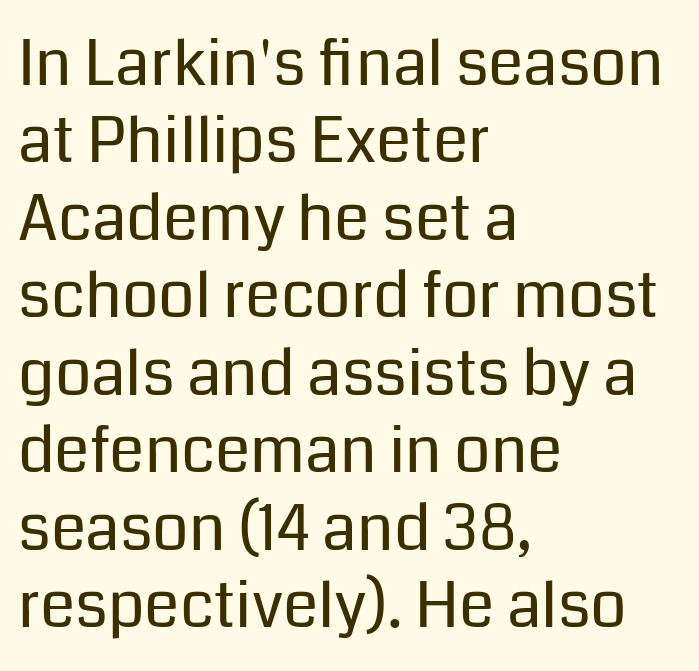
The passage shown has conventional tracking throughout. Heaviness? Minimal to ordinary, like unemphasized prose. Is there any slant? The stems are plumb. I'd call this a sans setting — the letters go barefoot.
